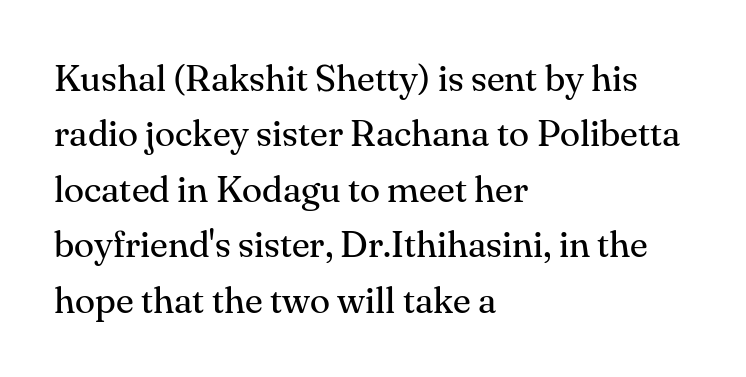
Q: Is the text bold? A: No.
Q: Is the text italic (slanted)? A: No, it is upright.
Q: Is the typeface a serif or a sans-serif typeface? A: Serif.
Q: Is the text underlined? A: No.
Q: How is the paragraph aligned? A: Left-aligned.
Q: Is the spacing between letters normal or unusually wide? A: Normal.
Q: Is the spacing between lines tight, normal or loose? A: Normal.
Q: Width (condensed, normal, or wide)? A: Normal.
Q: Stroke contrast? A: Medium.
Q: x-height? A: Small.
Q: Monospaced? A: No.
